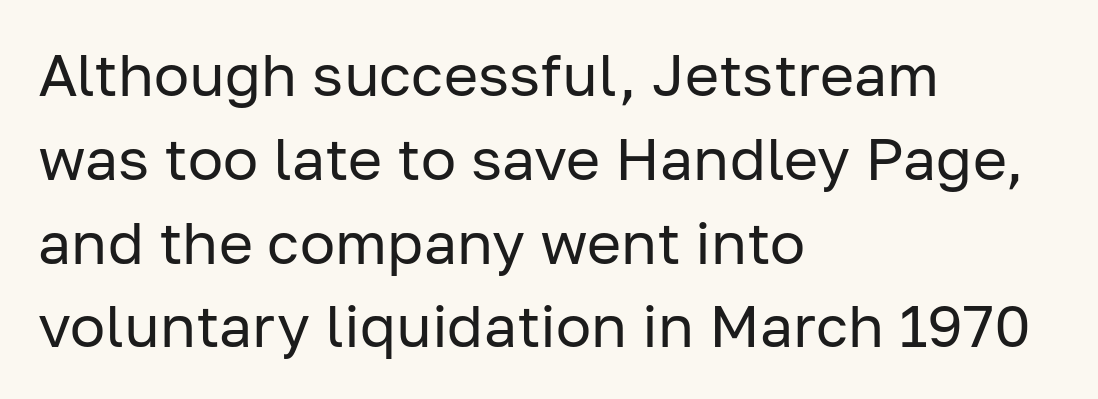
Q: Is the text bold? A: No.
Q: Is the text italic (slanted)? A: No, it is upright.
Q: Is the typeface a serif or a sans-serif typeface? A: Sans-serif.
Q: Is the text underlined? A: No.
Q: How is the paragraph aligned? A: Left-aligned.
Q: Is the spacing between letters normal or unusually wide? A: Normal.
Q: Is the spacing between lines tight, normal or loose? A: Normal.
Q: Width (condensed, normal, or wide)? A: Normal.
Q: Stroke contrast? A: Low.
Q: x-height? A: Medium.
Q: Monospaced? A: No.
